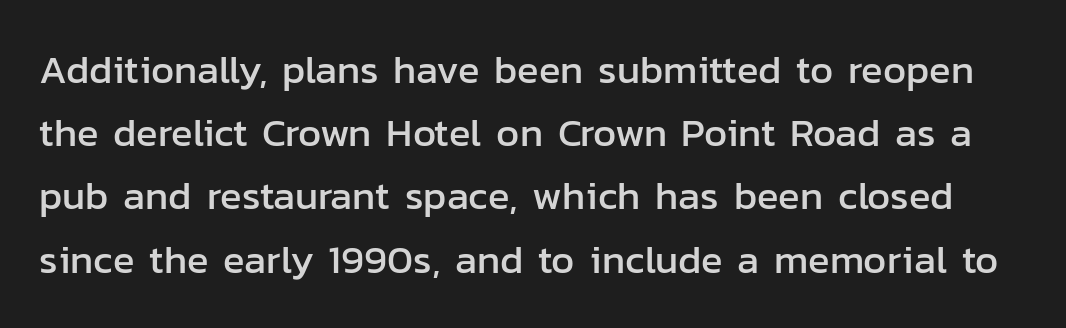
Q: Is the text italic (slanted)? A: No, it is upright.
Q: Is the typeface a serif or a sans-serif typeface? A: Sans-serif.
Q: Is the text underlined? A: No.
Q: Is the spacing between letters normal or unusually wide? A: Normal.
Q: Is the spacing between lines tight, normal or loose? A: Normal.
Q: Width (condensed, normal, or wide)? A: Normal.
Q: Stroke contrast? A: Low.
Q: x-height? A: Medium.
Q: Monospaced? A: No.
